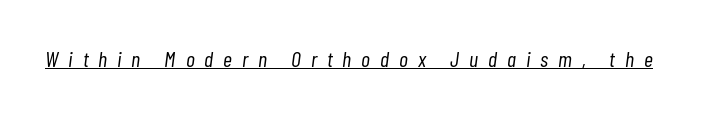
Q: Is the text bold? A: No.
Q: Is the text italic (slanted)? A: Yes, it leans right by about 7 degrees.
Q: Is the text underlined? A: Yes.
Q: Is the spacing between letters normal or unusually wide? A: Unusually wide.
